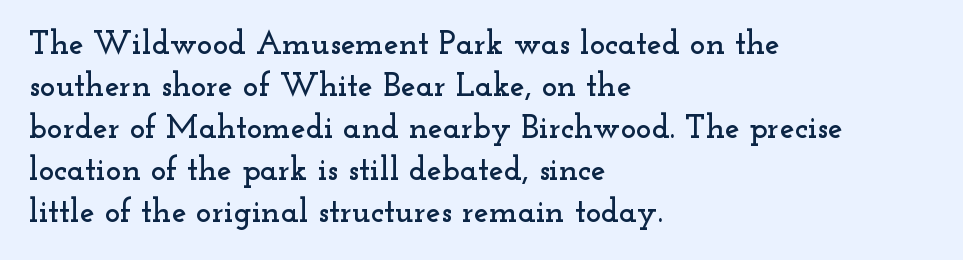
Q: Is the text italic (slanted)? A: No, it is upright.
Q: Is the typeface a serif or a sans-serif typeface? A: Serif.
Q: Is the text underlined? A: No.
Q: How is the paragraph aligned? A: Left-aligned.
Q: Is the spacing between letters normal or unusually wide? A: Normal.
Q: Is the spacing between lines tight, normal or loose? A: Normal.
Q: Width (condensed, normal, or wide)? A: Wide.
Q: Stroke contrast? A: Low.
Q: x-height? A: Small.
Q: Monospaced? A: No.
